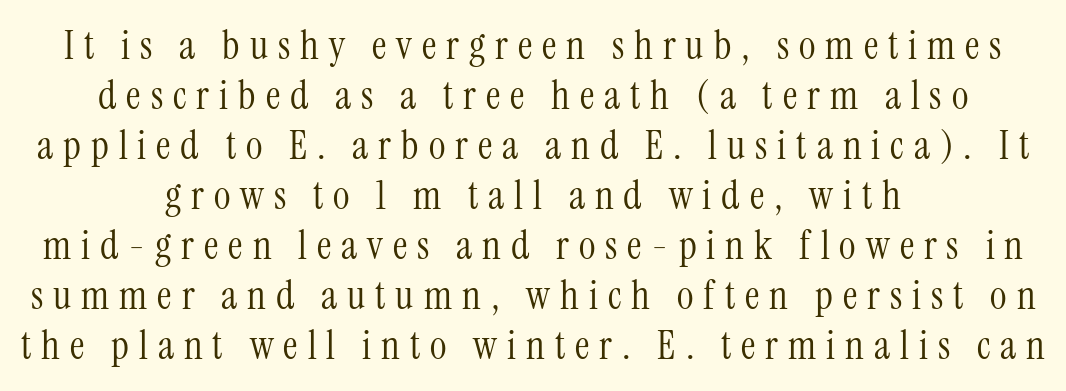
How would I describe the line gaps? Plain and ordinary. The typesetter chose a symmetrical, centered arrangement here. The strokes carry an ordinary text weight at most. Anything drawn beneath the words? Only blank space. This sample has the flowing, uneven cadence of proportional lettering. Each word looks stretched out because of the extra space between its letters.
